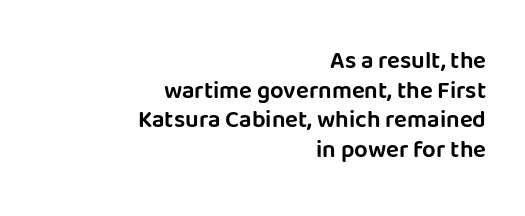
Q: Is the text italic (slanted)? A: No, it is upright.
Q: Is the text underlined? A: No.
Q: How is the paragraph aligned? A: Right-aligned.
Q: Is the spacing between letters normal or unusually wide? A: Normal.
